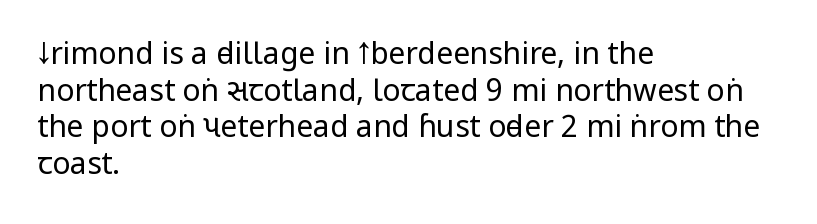
Q: Is the text bold? A: No.
Q: Is the text italic (slanted)? A: No, it is upright.
Q: Is the typeface a serif or a sans-serif typeface? A: Sans-serif.
Q: Is the text underlined? A: No.
Q: How is the paragraph aligned? A: Left-aligned.
Q: Is the spacing between letters normal or unusually wide? A: Normal.
Q: Width (condensed, normal, or wide)? A: Condensed.
Q: Stroke contrast? A: Low.
